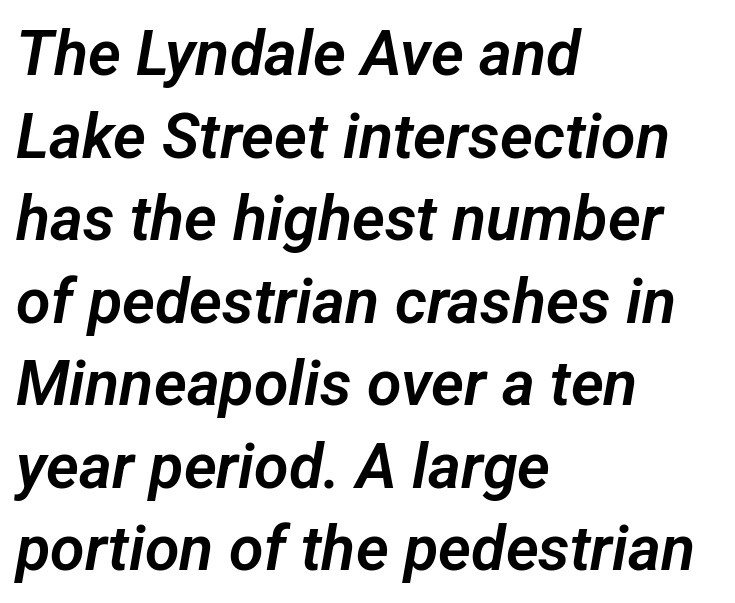
Is the block centered? No — it sits flush against the left margin. Just letters on the line, the space beneath them empty. Spacing verdict: proportional, widths tailored to each character. This sample keeps an unexceptional amount of space between lines.
